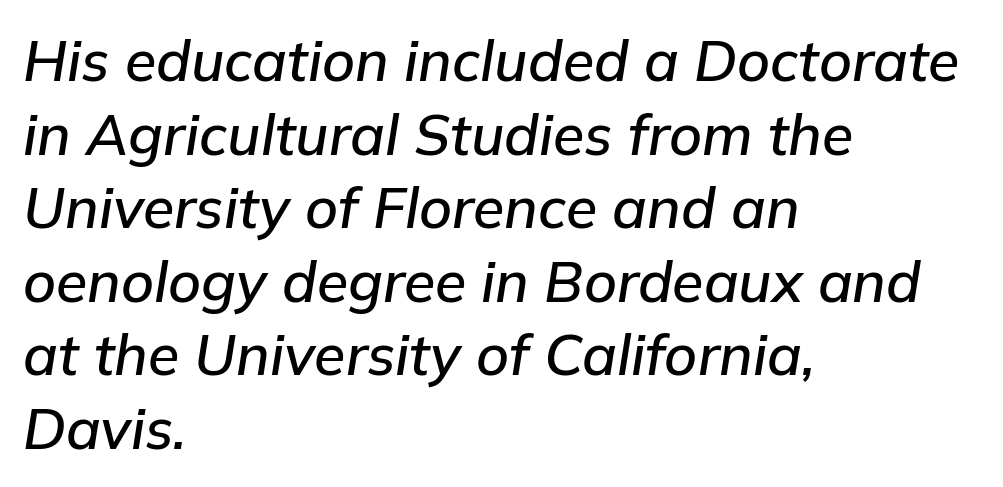
The passage shown is typed in a proportional face where columns would drift. Slant detected: the letters are inclined. Anything drawn beneath the words? Only blank space. If you measured baseline to baseline, you'd find a middling distance.
